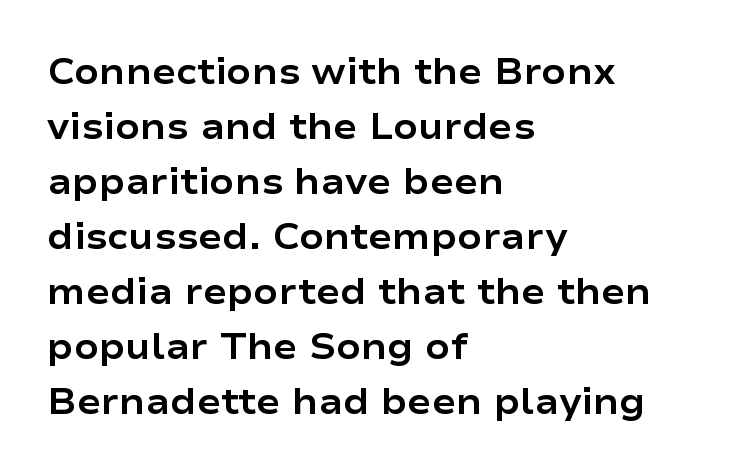
{"serif": "no", "italic": "no", "bold": "yes", "weight": "bold", "width": "wide", "stroke_contrast": "low", "x_height": "medium", "monospaced": "no", "underline": "no", "align": "left", "line_spacing": "normal", "line_spacing_ratio": 1.53, "letter_spacing": "normal", "letter_spacing_em": 0.0, "glyph_px": 36}
